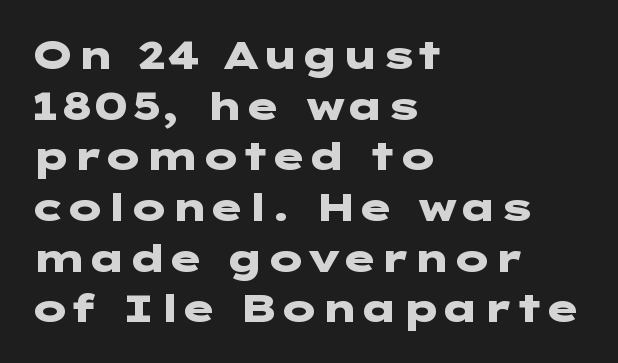
The image shows 39 px heavy, wide sans-serif type, upright; set left-aligned, normal line spacing (1.3x), normal letter spacing, not underlined; low stroke contrast and a medium x-height.
